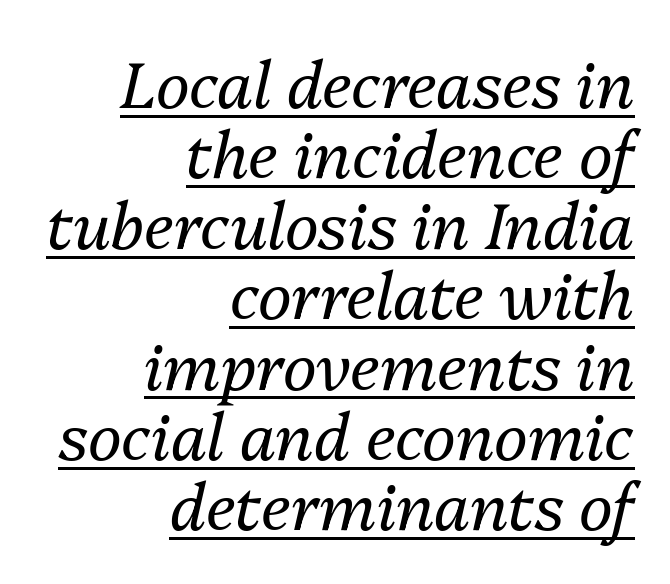
Here the designer chose a conventional face with non-uniform glyph widths. Whoever set this chose condensed vertical rhythm over breathing room. The paragraph shown leans on its right margin. Is the type heavy? It reads as light-to-regular instead.
